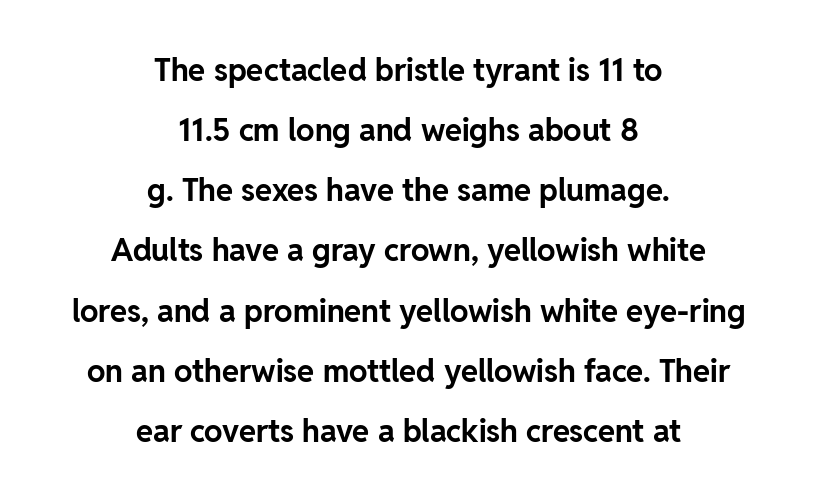
Q: Is the text bold? A: Yes.
Q: Is the text italic (slanted)? A: No, it is upright.
Q: Is the typeface a serif or a sans-serif typeface? A: Sans-serif.
Q: Is the text underlined? A: No.
Q: How is the paragraph aligned? A: Centered.
Q: Is the spacing between letters normal or unusually wide? A: Normal.
Q: Is the spacing between lines tight, normal or loose? A: Loose.
Q: Width (condensed, normal, or wide)? A: Normal.
Q: Stroke contrast? A: Low.
Q: x-height? A: Medium.
Q: Monospaced? A: No.
